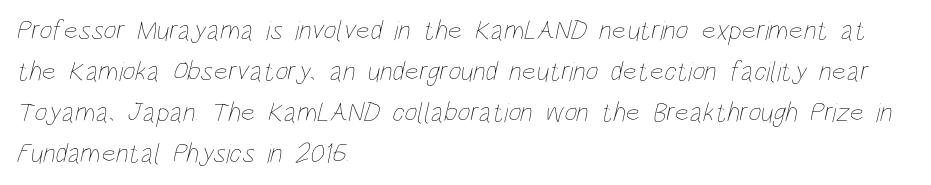
Q: Is the text bold? A: No.
Q: Is the text underlined? A: No.
Q: How is the paragraph aligned? A: Left-aligned.
Q: Is the spacing between letters normal or unusually wide? A: Normal.
Q: Is the spacing between lines tight, normal or loose? A: Normal.
Q: Width (condensed, normal, or wide)? A: Condensed.
Q: Stroke contrast? A: Low.
Q: x-height? A: Large.
Q: Monospaced? A: No.
